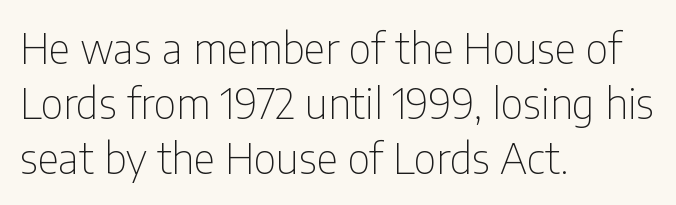
The image shows 42 px thin, condensed sans-serif type, upright; set left-aligned, normal line spacing (1.31x), normal letter spacing, not underlined; low stroke contrast and a medium x-height.
